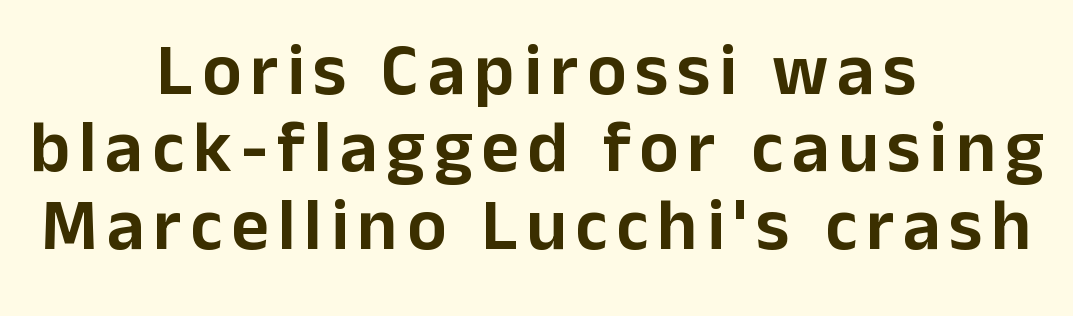
The image shows 73 px sans-serif type, upright; set centered, tight line spacing (1.06x), not underlined; low stroke contrast and a medium x-height.
